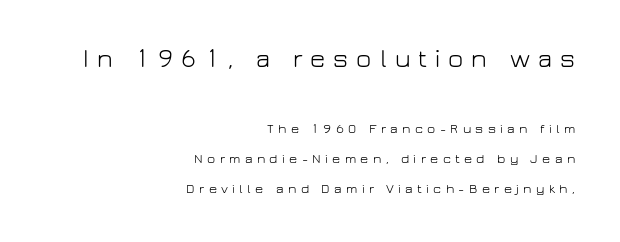
The rendering uses a large line-height, opening up the rows. Size hierarchy here favors the leading block over the trailing one. Tracking here is generous; glyphs stand well apart from one another. Style check: upright. Quick note: underline off.
